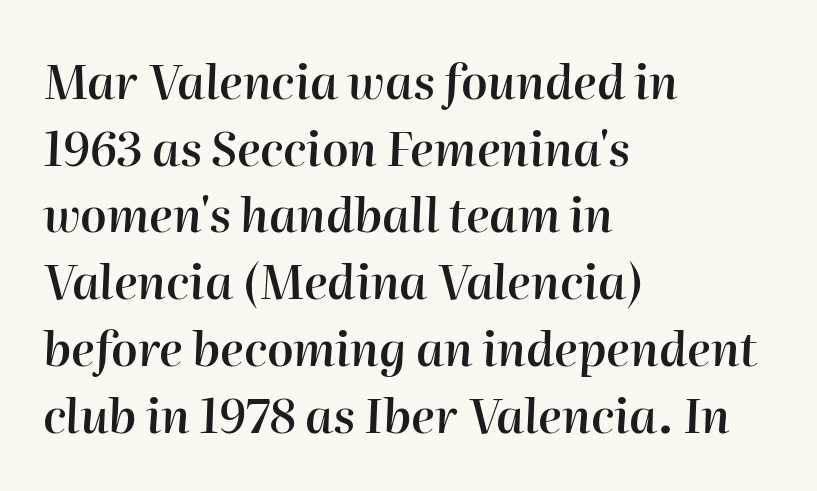
Q: Is the text bold? A: Semi-bold.
Q: Is the text italic (slanted)? A: Yes, it leans right by about 2 degrees.
Q: Is the text underlined? A: No.
Q: How is the paragraph aligned? A: Left-aligned.
Q: Is the spacing between letters normal or unusually wide? A: Normal.
Q: Is the spacing between lines tight, normal or loose? A: Normal.
Q: Width (condensed, normal, or wide)? A: Normal.
Q: Stroke contrast? A: High.
Q: x-height? A: Medium.
Q: Monospaced? A: No.
